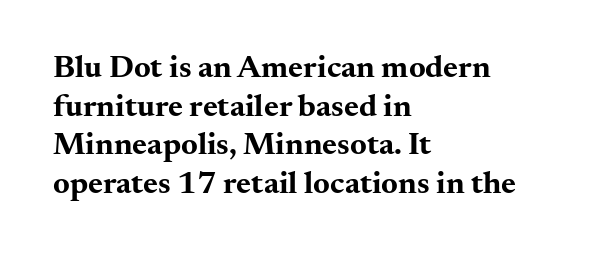
The image shows 32 px bold, wide serif type, upright; set left-aligned, line spacing 1.21x, normal letter spacing, not underlined; medium stroke contrast and a small x-height.
